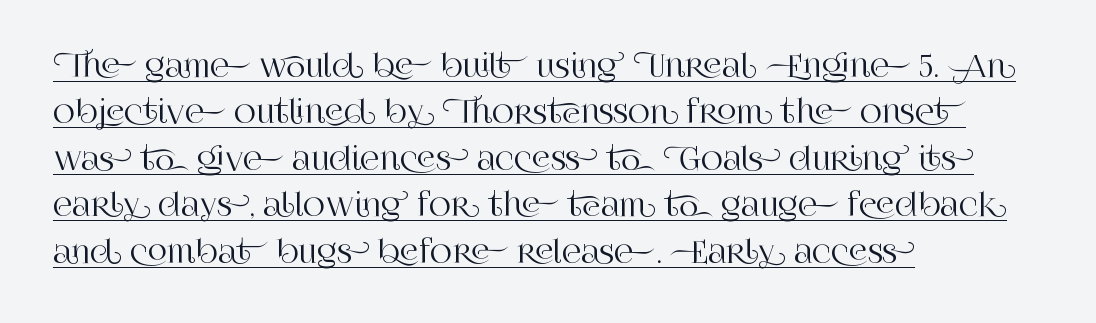
Q: Is the text italic (slanted)? A: No, it is upright.
Q: Is the typeface a serif or a sans-serif typeface? A: Serif.
Q: Is the text underlined? A: Yes.
Q: How is the paragraph aligned? A: Left-aligned.
Q: Is the spacing between letters normal or unusually wide? A: Normal.
Q: Is the spacing between lines tight, normal or loose? A: Normal.
Q: Width (condensed, normal, or wide)? A: Normal.
Q: Stroke contrast? A: High.
Q: x-height? A: Large.
Q: Monospaced? A: No.
